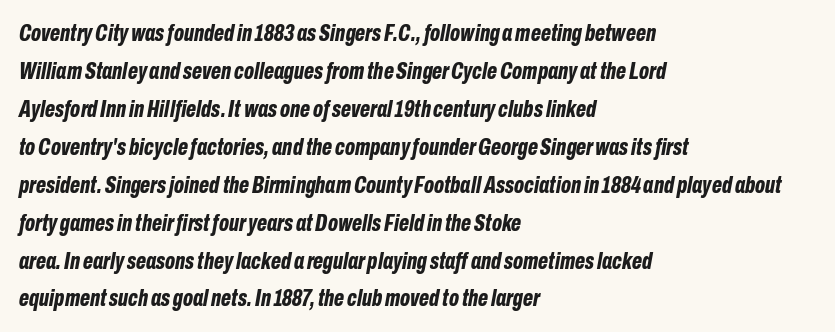
{"italic": "yes", "lean": "right", "slant_degrees": 10, "bold": "yes", "underline": "no", "align": "left", "line_spacing": "normal", "line_spacing_ratio": 1.58, "letter_spacing": "normal", "letter_spacing_em": 0.0, "glyph_px": 24}
